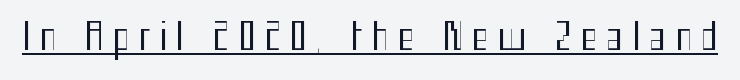
The image shows 37 px regular-weight, condensed sans-serif type, upright; set unusually wide letter spacing (+0.23 em), underlined; medium stroke contrast and a medium x-height.
